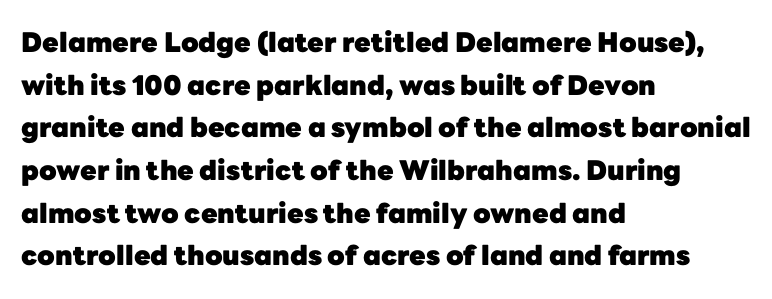
Q: Is the text bold? A: Yes.
Q: Is the text italic (slanted)? A: No, it is upright.
Q: Is the text underlined? A: No.
Q: How is the paragraph aligned? A: Left-aligned.
Q: Is the spacing between letters normal or unusually wide? A: Normal.
Q: Is the spacing between lines tight, normal or loose? A: Normal.
